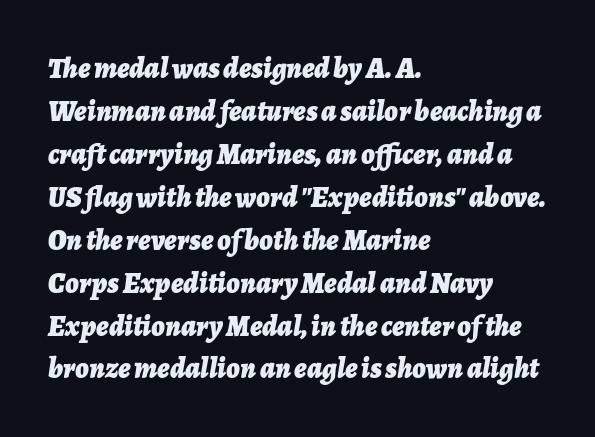
Chunky letters — that's bold for sure. Tracking here is standard; glyphs follow each other at the usual distance. These lines stack with their left ends in a neat column. These lines are rendered in a variable-pitch font. In terms of leading, this rendering sits right in the middle.
